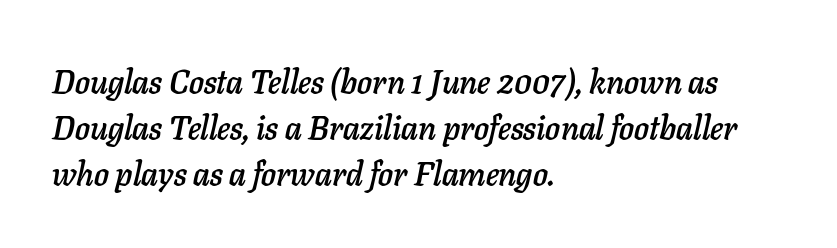
This is oblique type, the kind used for emphasis or titles. The letters sit at their default tracking, neither squeezed nor spread. The passage shown is typed in a proportional face where columns would drift. The designer left line spacing at the default. Check the space under the baseline: it is left empty. Layout note: lines flush left.
